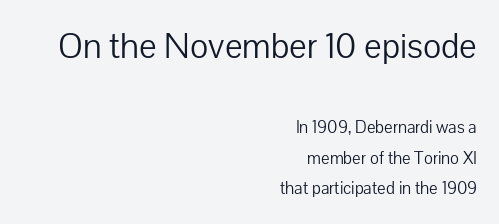
Q: Is the text bold? A: No.
Q: Is the text italic (slanted)? A: No, it is upright.
Q: Is the typeface a serif or a sans-serif typeface? A: Sans-serif.
Q: Is the text underlined? A: No.
Q: How is the paragraph aligned? A: Right-aligned.
Q: Is the spacing between letters normal or unusually wide? A: Normal.
Q: Which block of text is set in a larger size, the first (top) or the second (bottom)? A: The first (top) one.
Q: Width (condensed, normal, or wide)? A: Normal.
Q: Stroke contrast? A: Low.
Q: x-height? A: Medium.
Q: Monospaced? A: No.
